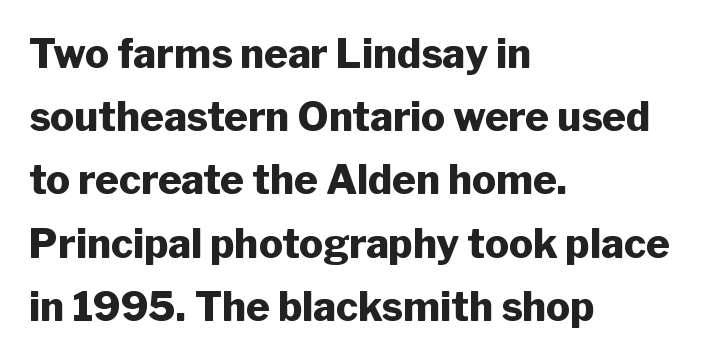
Clear beneath every line of the passage. A typesetter would call this proportional, since set widths differ per character. Are there feet on the stems? There aren't — it's a sans. Characters follow at the spacing the type designer built in.
